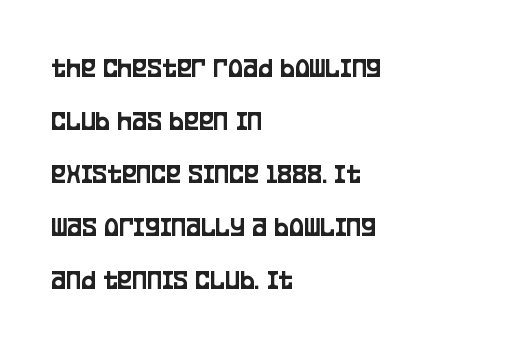
Proportional: the letters do not fall into vertical columns. Compared with a centered layout, this one pins lines to the left instead. Check the space under the baseline: it is left empty. You can tell from the bare stems that sans-serif type was used. Default kerning and tracking; the words read as compact shapes.
